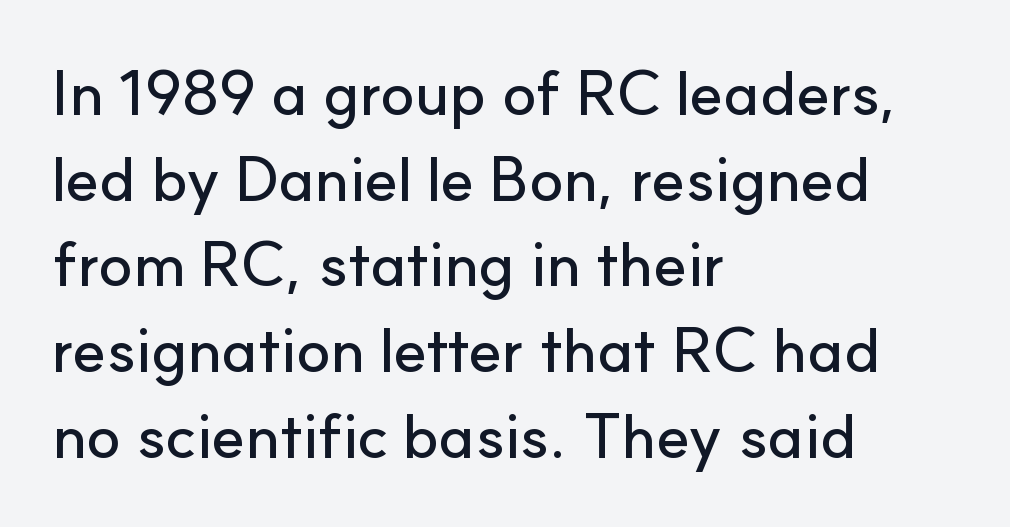
{"serif": "no", "italic": "no", "width": "normal", "stroke_contrast": "low", "x_height": "small", "monospaced": "no", "underline": "no", "align": "left", "line_spacing": "normal", "line_spacing_ratio": 1.36, "letter_spacing": "normal", "letter_spacing_em": 0.0, "glyph_px": 63}
